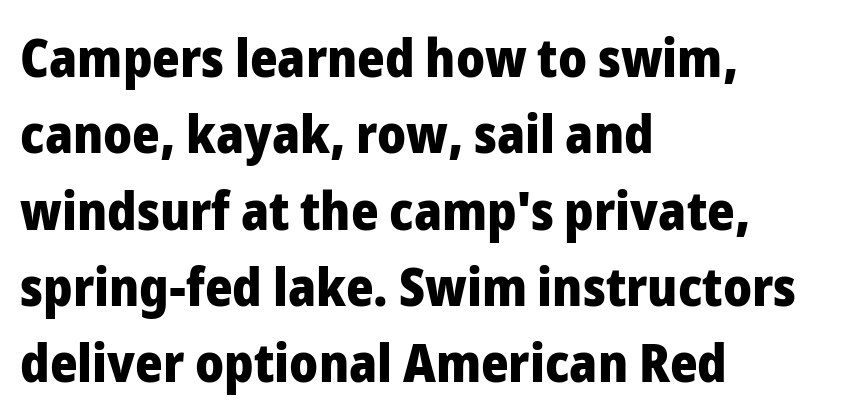
The image shows 53 px heavy sans-serif type, upright; set left-aligned, normal line spacing (1.44x), normal letter spacing, not underlined; low stroke contrast and a medium x-height.
